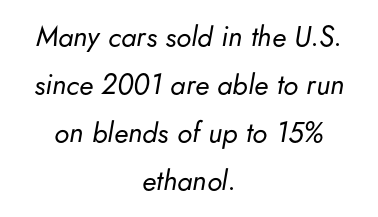
Q: Is the text bold? A: No.
Q: Is the text italic (slanted)? A: Yes, it leans right by about 5 degrees.
Q: Is the text underlined? A: No.
Q: How is the paragraph aligned? A: Centered.
Q: Is the spacing between letters normal or unusually wide? A: Normal.
Q: Width (condensed, normal, or wide)? A: Normal.
Q: Stroke contrast? A: Low.
Q: x-height? A: Small.
Q: Monospaced? A: No.
